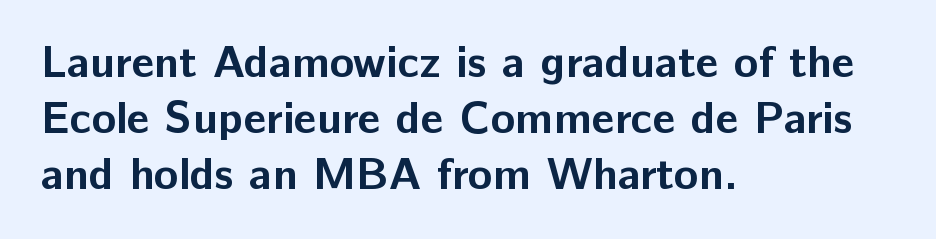
Q: Is the text bold? A: Yes.
Q: Is the text italic (slanted)? A: No, it is upright.
Q: Is the typeface a serif or a sans-serif typeface? A: Sans-serif.
Q: Is the text underlined? A: No.
Q: How is the paragraph aligned? A: Left-aligned.
Q: Is the spacing between letters normal or unusually wide? A: Normal.
Q: Width (condensed, normal, or wide)? A: Normal.
Q: Stroke contrast? A: Low.
Q: x-height? A: Medium.
Q: Monospaced? A: No.
